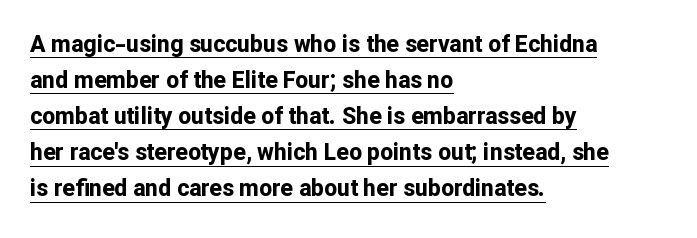
Q: Is the text bold? A: Yes.
Q: Is the text italic (slanted)? A: No, it is upright.
Q: Is the text underlined? A: Yes.
Q: How is the paragraph aligned? A: Left-aligned.
Q: Is the spacing between letters normal or unusually wide? A: Normal.
Q: Is the spacing between lines tight, normal or loose? A: Normal.
